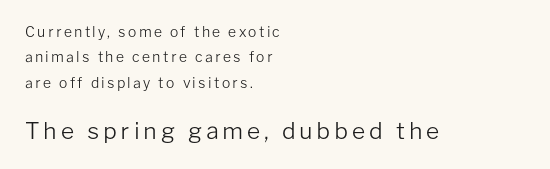
The image shows 23 px text type, upright; set left-aligned, line spacing 1.81x, not underlined; the second (bottom) block is 1.64x larger.
